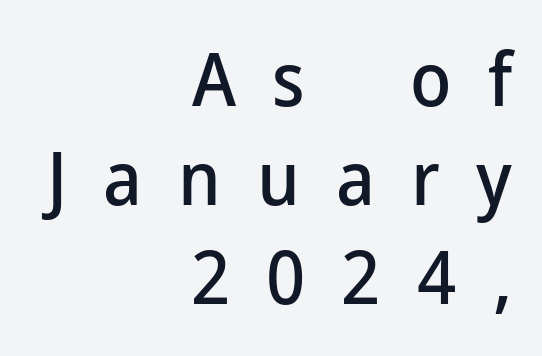
{"serif": "no", "italic": "no", "width": "normal", "stroke_contrast": "low", "x_height": "medium", "monospaced": "no", "underline": "no", "align": "right", "line_spacing": "normal", "line_spacing_ratio": 1.32, "letter_spacing": "wide", "letter_spacing_em": 0.48, "glyph_px": 75}
